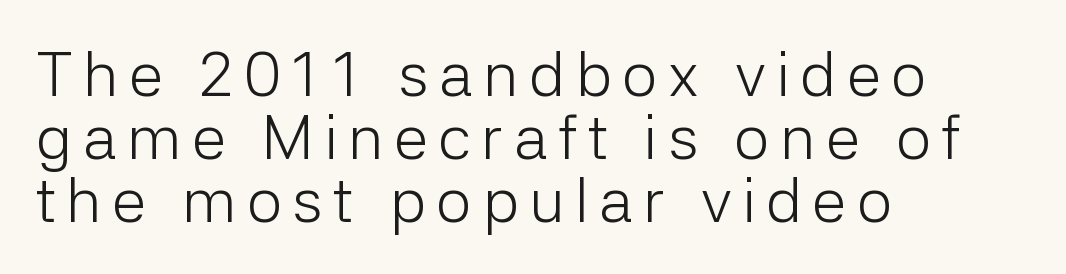
{"serif": "no", "italic": "no", "bold": "no", "weight": "light", "width": "normal", "stroke_contrast": "low", "x_height": "medium", "monospaced": "no", "underline": "no", "align": "left", "line_spacing": "tight", "line_spacing_ratio": 1.0, "glyph_px": 63}
